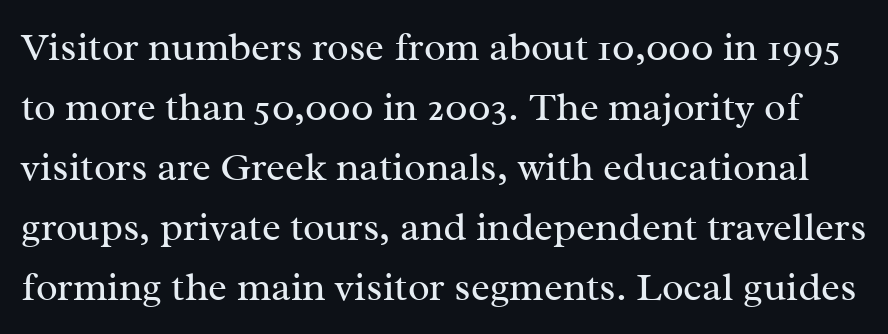
The image shows 40 px regular-weight serif type, upright; set normal line spacing (1.5x), normal letter spacing, not underlined; medium stroke contrast and a medium x-height.
